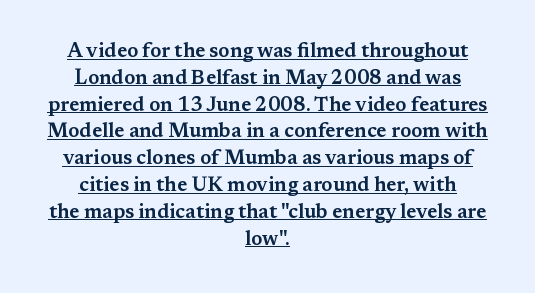
The image shows 20 px text type, upright; set centered, normal line spacing (1.34x), normal letter spacing, underlined.
